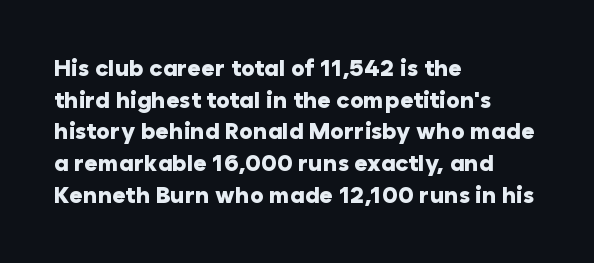
{"italic": "no", "bold": "yes", "underline": "no", "align": "left", "line_spacing": "normal", "line_spacing_ratio": 1.38, "letter_spacing": "normal", "letter_spacing_em": 0.0, "glyph_px": 23}
